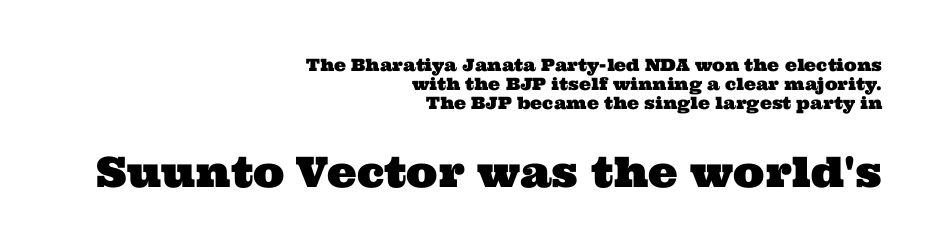
{"serif": "yes", "width": "wide", "stroke_contrast": "medium", "x_height": "medium", "monospaced": "no", "underline": "no", "align": "right", "line_spacing": "tight", "line_spacing_ratio": 1.12, "letter_spacing": "normal", "letter_spacing_em": 0.0, "larger_block": "second", "size_ratio": 2.47, "glyph_px": 42}
